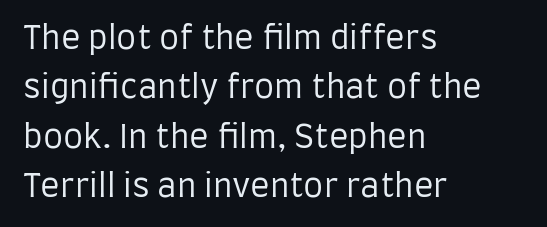
The rendering shows plain stroke endings on the letterforms — a sans-serif design. Caption: multi-line text, flush left, ragged right. The letters look calm and open, with moderate or lighter stems. Decoration check: the copy has no underline.
